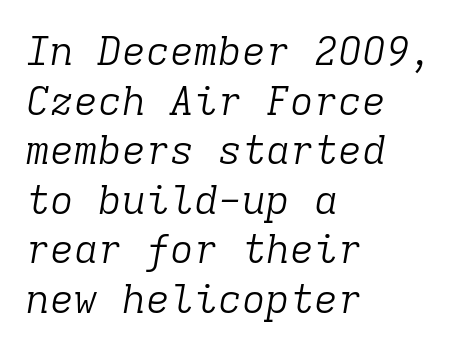
The image shows 40 px light serif type, italic (leaning right), monospaced; set left-aligned, line spacing 1.24x, normal letter spacing, not underlined; low stroke contrast and a medium x-height.
